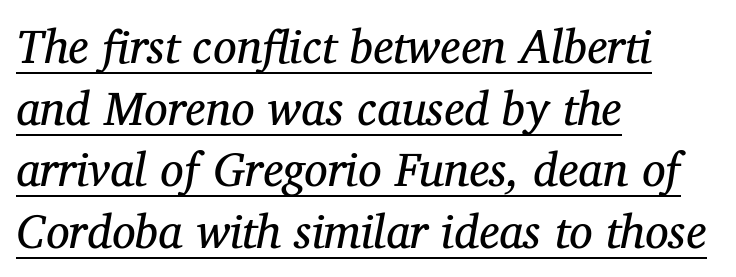
Q: Is the text bold? A: No.
Q: Is the text italic (slanted)? A: Yes, it leans right by about 12 degrees.
Q: Is the typeface a serif or a sans-serif typeface? A: Serif.
Q: Is the text underlined? A: Yes.
Q: How is the paragraph aligned? A: Left-aligned.
Q: Is the spacing between letters normal or unusually wide? A: Normal.
Q: Is the spacing between lines tight, normal or loose? A: Normal.
Q: Width (condensed, normal, or wide)? A: Normal.
Q: Stroke contrast? A: Medium.
Q: x-height? A: Medium.
Q: Monospaced? A: No.
